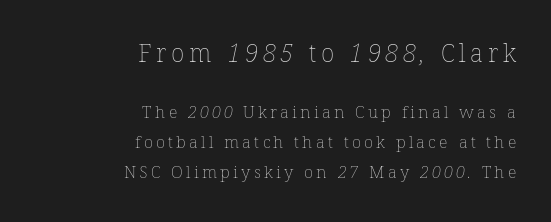
{"bold": "no", "underline": "no", "align": "right", "line_spacing_ratio": 1.76, "larger_block": "first", "size_ratio": 1.47, "glyph_px": 25}
